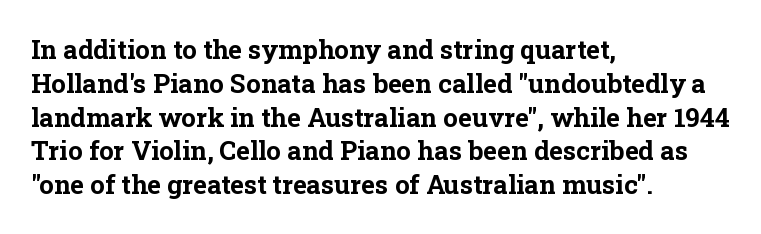
The image shows 26 px bold type, upright; set left-aligned, normal line spacing (1.3x), normal letter spacing, not underlined.
